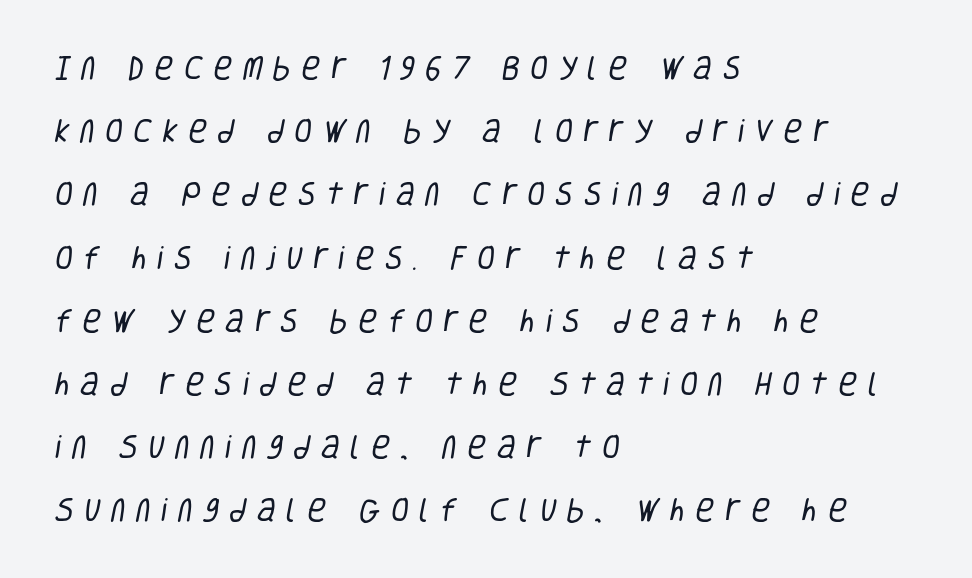
{"bold": "no", "underline": "no", "align": "left", "line_spacing": "loose", "line_spacing_ratio": 2.43, "letter_spacing": "wide", "letter_spacing_em": 0.4, "glyph_px": 26}
